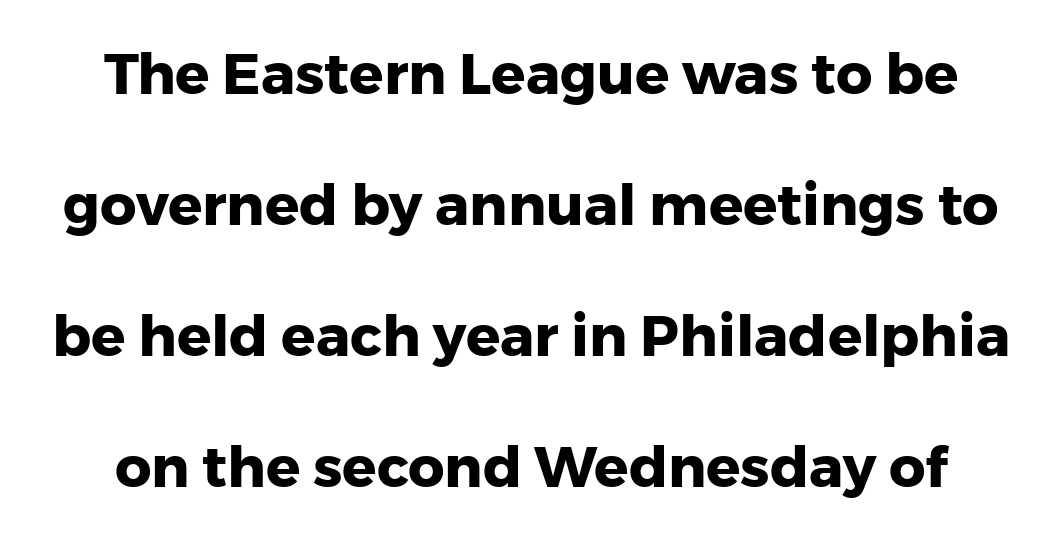
{"serif": "no", "italic": "no", "bold": "yes", "weight": "heavy", "width": "normal", "stroke_contrast": "low", "x_height": "medium", "monospaced": "no", "underline": "no", "line_spacing": "loose", "line_spacing_ratio": 2.3, "letter_spacing": "normal", "letter_spacing_em": 0.0, "glyph_px": 57}
